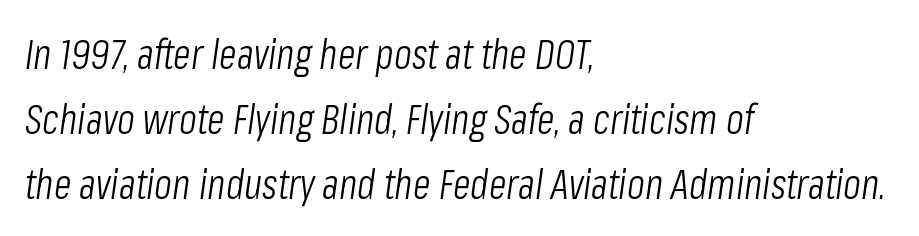
{"italic": "yes", "lean": "right", "slant_degrees": 8, "bold": "no", "weight": "light", "width": "condensed", "stroke_contrast": "low", "x_height": "medium", "monospaced": "no", "underline": "no", "align": "left", "line_spacing": "normal", "line_spacing_ratio": 1.58, "letter_spacing": "normal", "letter_spacing_em": 0.0, "glyph_px": 41}
